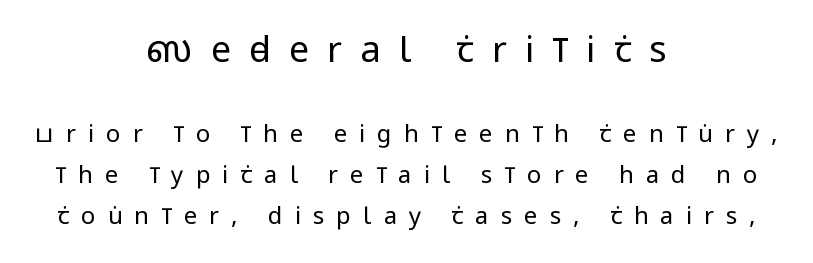
{"serif": "no", "italic": "no", "bold": "no", "weight": "regular", "width": "condensed", "stroke_contrast": "low", "x_height": "large", "monospaced": "no", "underline": "no", "align": "center", "line_spacing_ratio": 1.72, "letter_spacing": "wide", "letter_spacing_em": 0.5, "larger_block": "first", "size_ratio": 1.5, "glyph_px": 36}
